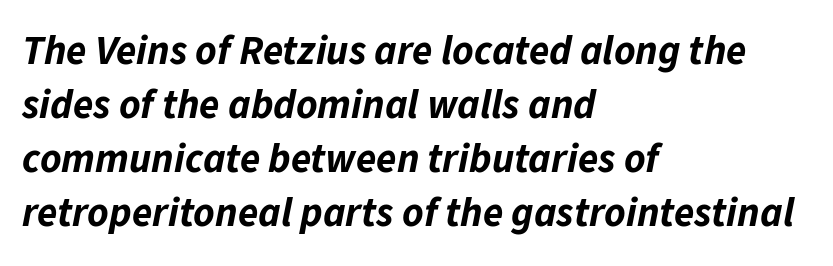
This sample keeps an unexceptional amount of space between lines. The rendering uses natural spacing where letterforms have individual widths. Notice how the passage keeps a crisp vertical edge on the left only. What weight is shown? A full bold with thick strokes.
